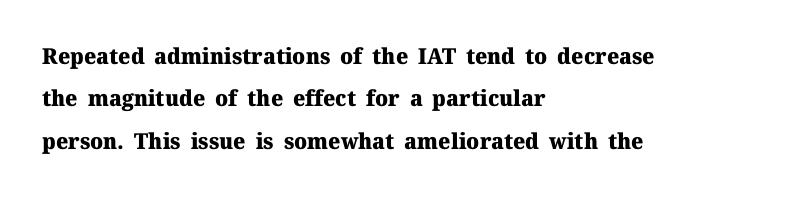
Q: Is the text bold? A: Yes.
Q: Is the text italic (slanted)? A: No, it is upright.
Q: Is the text underlined? A: No.
Q: How is the paragraph aligned? A: Left-aligned.
Q: Is the spacing between letters normal or unusually wide? A: Normal.
Q: Is the spacing between lines tight, normal or loose? A: Loose.
